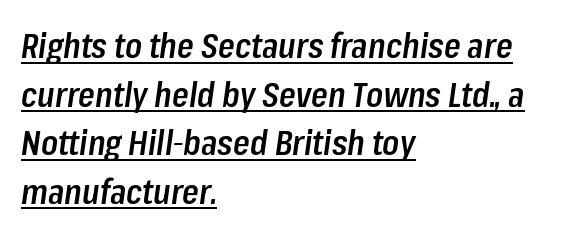
{"italic": "yes", "lean": "right", "slant_degrees": 8, "bold": "semi", "weight": "semibold", "width": "condensed", "stroke_contrast": "low", "x_height": "medium", "monospaced": "no", "underline": "yes", "align": "left", "line_spacing": "normal", "line_spacing_ratio": 1.43, "letter_spacing": "normal", "letter_spacing_em": 0.0, "glyph_px": 34}
